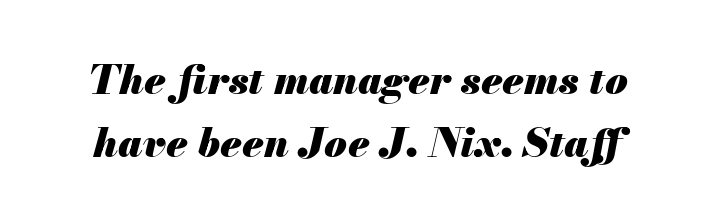
{"italic": "yes", "lean": "right", "slant_degrees": 13, "bold": "yes", "weight": "heavy", "width": "normal", "stroke_contrast": "medium", "x_height": "small", "monospaced": "no", "underline": "no", "line_spacing": "normal", "line_spacing_ratio": 1.53, "letter_spacing": "normal", "letter_spacing_em": 0.0, "glyph_px": 41}
